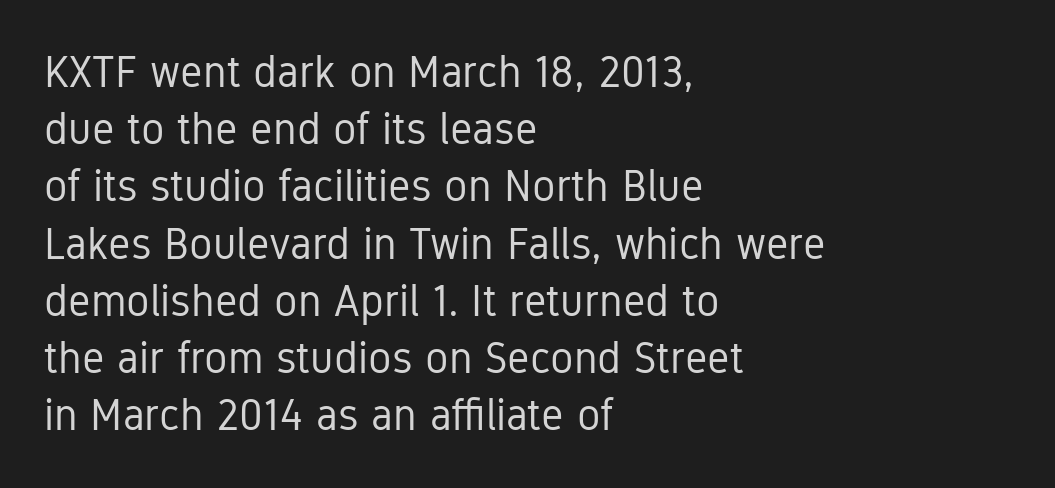
Every stem runs plumb, perpendicular to the baseline. A student would call this left alignment; a typographer would say flush left, rag right. Words float on clear page, feet unadorned. Each letter keeps its own natural width here, so spacing adapts to shape.
